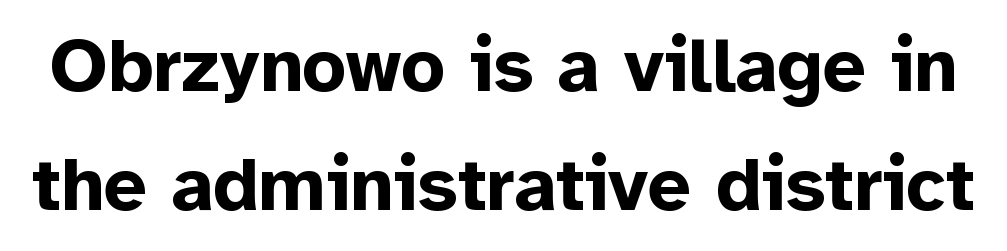
The image shows 76 px bold sans-serif type, upright; set normal line spacing (1.56x), normal letter spacing, not underlined; low stroke contrast and a medium x-height.
